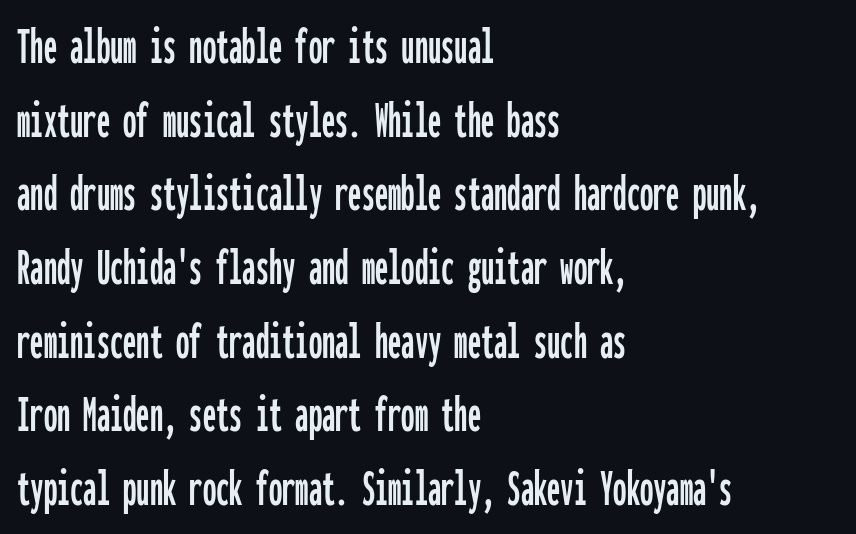
{"serif": "no", "italic": "no", "width": "condensed", "stroke_contrast": "low", "x_height": "medium", "monospaced": "yes", "underline": "no", "align": "left", "line_spacing": "normal", "line_spacing_ratio": 1.39, "letter_spacing": "normal", "letter_spacing_em": 0.0, "glyph_px": 53}
